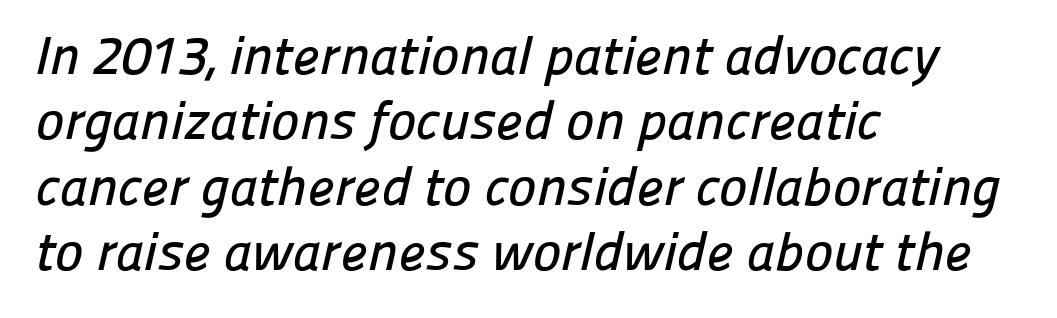
The image shows 54 px sans-serif type; set left-aligned, line spacing 1.21x, normal letter spacing, not underlined; low stroke contrast and a medium x-height.
